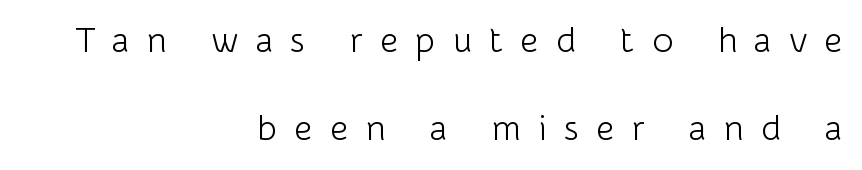
Q: Is the text bold? A: No.
Q: Is the text italic (slanted)? A: No, it is upright.
Q: Is the typeface a serif or a sans-serif typeface? A: Sans-serif.
Q: Is the text underlined? A: No.
Q: How is the paragraph aligned? A: Right-aligned.
Q: Is the spacing between letters normal or unusually wide? A: Unusually wide.
Q: Is the spacing between lines tight, normal or loose? A: Loose.
Q: Width (condensed, normal, or wide)? A: Normal.
Q: Stroke contrast? A: Low.
Q: x-height? A: Medium.
Q: Monospaced? A: No.
